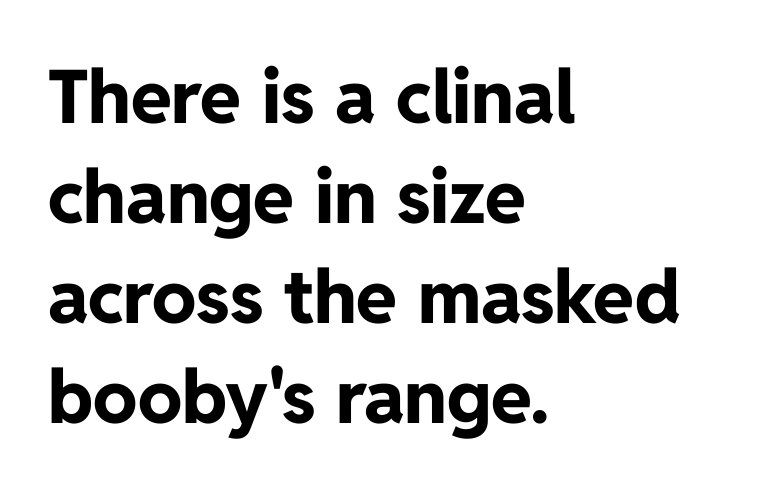
The image shows 74 px bold sans-serif type, upright; set left-aligned, normal line spacing (1.35x), normal letter spacing, not underlined; low stroke contrast and a medium x-height.
